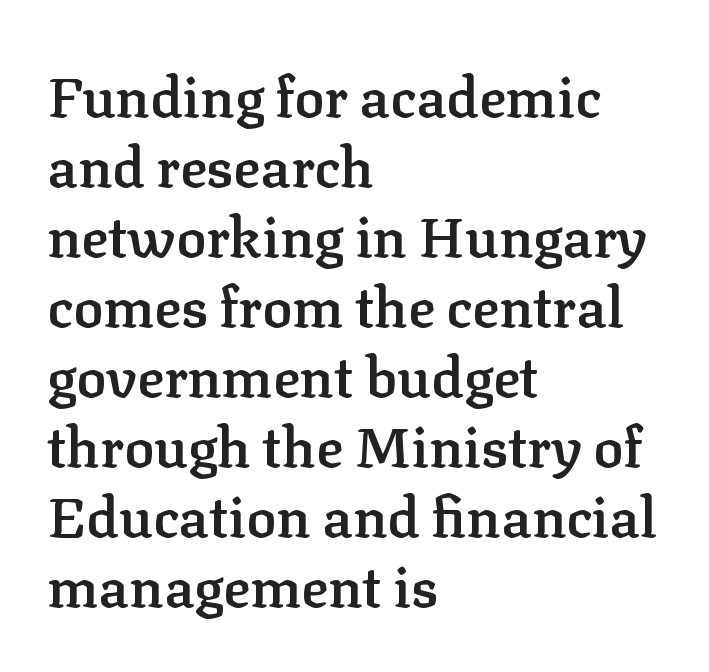
Q: Is the text bold? A: Semi-bold.
Q: Is the text italic (slanted)? A: No, it is upright.
Q: Is the typeface a serif or a sans-serif typeface? A: Serif.
Q: Is the text underlined? A: No.
Q: How is the paragraph aligned? A: Left-aligned.
Q: Is the spacing between letters normal or unusually wide? A: Normal.
Q: Is the spacing between lines tight, normal or loose? A: Normal.
Q: Width (condensed, normal, or wide)? A: Normal.
Q: Stroke contrast? A: Low.
Q: x-height? A: Medium.
Q: Monospaced? A: No.
